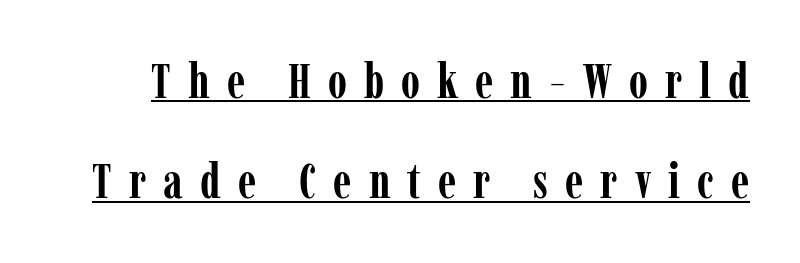
The image shows 49 px semibold, condensed serif type, upright; set loose line spacing (2.05x), unusually wide letter spacing (+0.35 em), underlined; low stroke contrast and a medium x-height.
